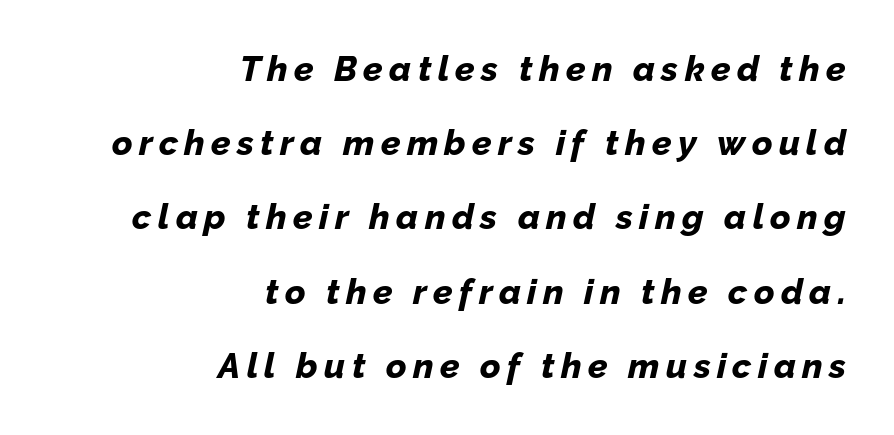
Q: Is the text bold? A: Yes.
Q: Is the text italic (slanted)? A: Yes, it leans right by about 12 degrees.
Q: Is the text underlined? A: No.
Q: How is the paragraph aligned? A: Right-aligned.
Q: Is the spacing between lines tight, normal or loose? A: Loose.
Q: Width (condensed, normal, or wide)? A: Normal.
Q: Stroke contrast? A: Low.
Q: x-height? A: Medium.
Q: Monospaced? A: No.
